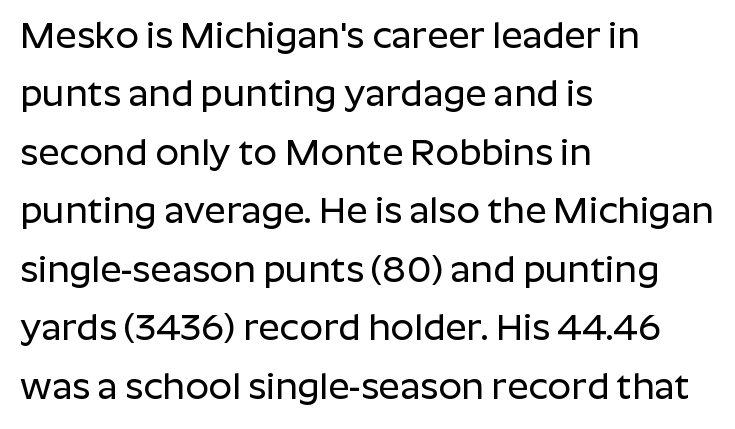
{"serif": "no", "italic": "no", "width": "normal", "stroke_contrast": "low", "x_height": "medium", "monospaced": "no", "underline": "no", "align": "left", "line_spacing": "normal", "line_spacing_ratio": 1.58, "letter_spacing": "normal", "letter_spacing_em": 0.0, "glyph_px": 37}
